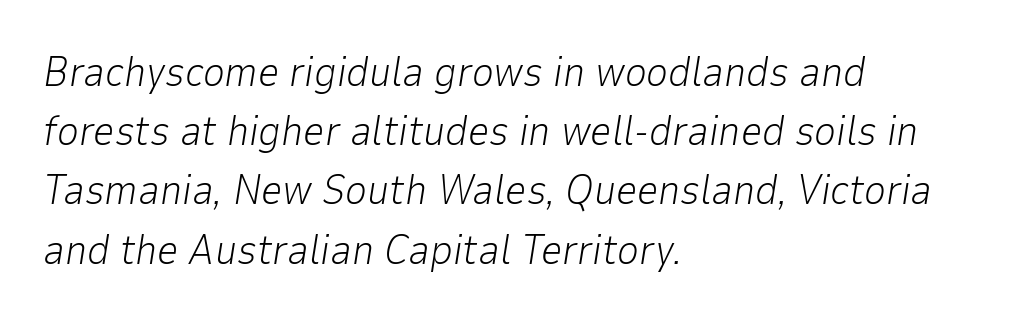
{"italic": "yes", "lean": "right", "slant_degrees": 9, "bold": "no", "weight": "light", "width": "normal", "stroke_contrast": "low", "x_height": "medium", "monospaced": "no", "underline": "no", "align": "left", "line_spacing": "normal", "line_spacing_ratio": 1.41, "letter_spacing": "normal", "letter_spacing_em": 0.0, "glyph_px": 42}
